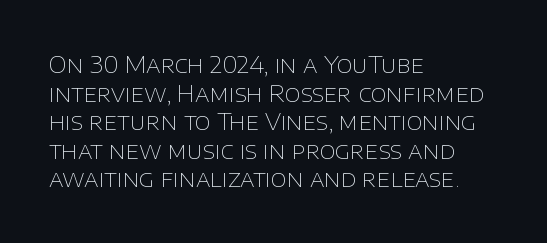
The image shows 23 px text type, upright; set left-aligned, line spacing 1.24x, normal letter spacing, not underlined.
